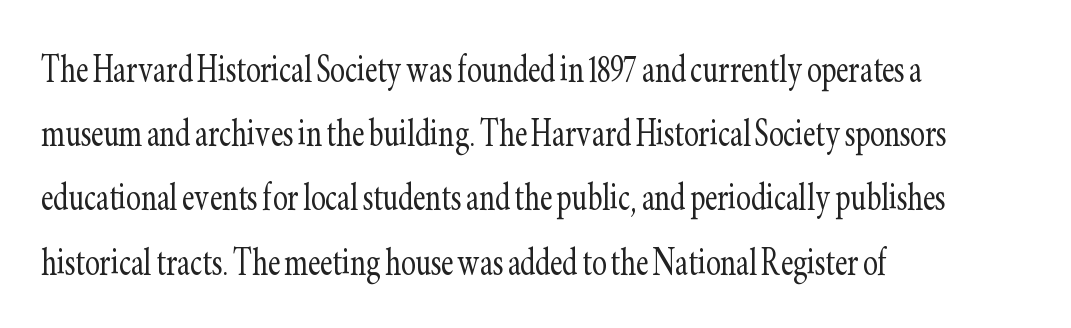
Q: Is the text bold? A: No.
Q: Is the text italic (slanted)? A: No, it is upright.
Q: Is the typeface a serif or a sans-serif typeface? A: Serif.
Q: Is the text underlined? A: No.
Q: How is the paragraph aligned? A: Left-aligned.
Q: Is the spacing between letters normal or unusually wide? A: Normal.
Q: Is the spacing between lines tight, normal or loose? A: Normal.
Q: Width (condensed, normal, or wide)? A: Condensed.
Q: Stroke contrast? A: Low.
Q: x-height? A: Small.
Q: Monospaced? A: No.
